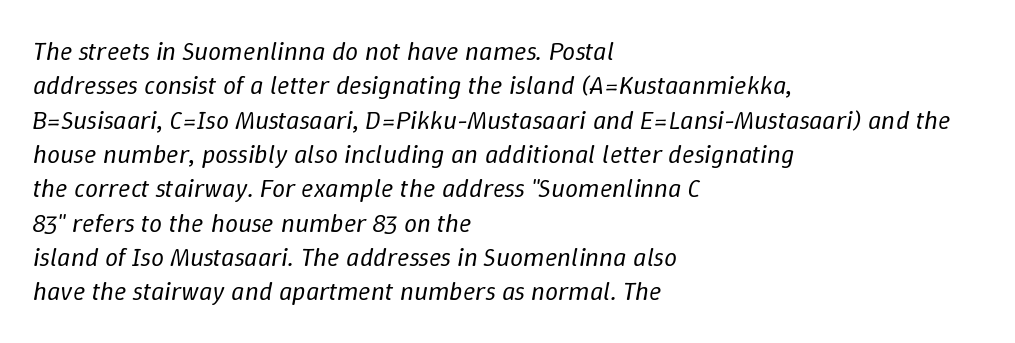
{"italic": "yes", "lean": "right", "slant_degrees": 9, "bold": "no", "underline": "no", "align": "left", "line_spacing": "normal", "line_spacing_ratio": 1.32, "letter_spacing": "normal", "letter_spacing_em": 0.0, "glyph_px": 26}
